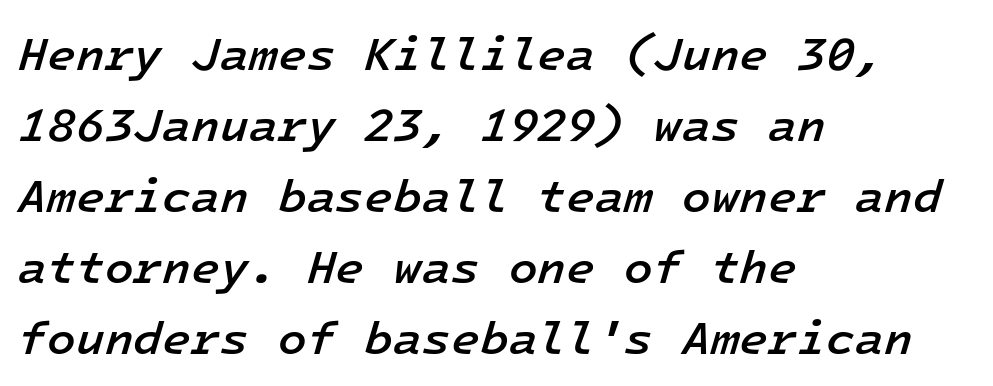
Q: Is the text bold? A: Semi-bold.
Q: Is the text italic (slanted)? A: Yes, it leans right by about 16 degrees.
Q: Is the text underlined? A: No.
Q: How is the paragraph aligned? A: Left-aligned.
Q: Is the spacing between letters normal or unusually wide? A: Normal.
Q: Is the spacing between lines tight, normal or loose? A: Normal.
Q: Width (condensed, normal, or wide)? A: Normal.
Q: Stroke contrast? A: Low.
Q: x-height? A: Medium.
Q: Monospaced? A: Yes.
